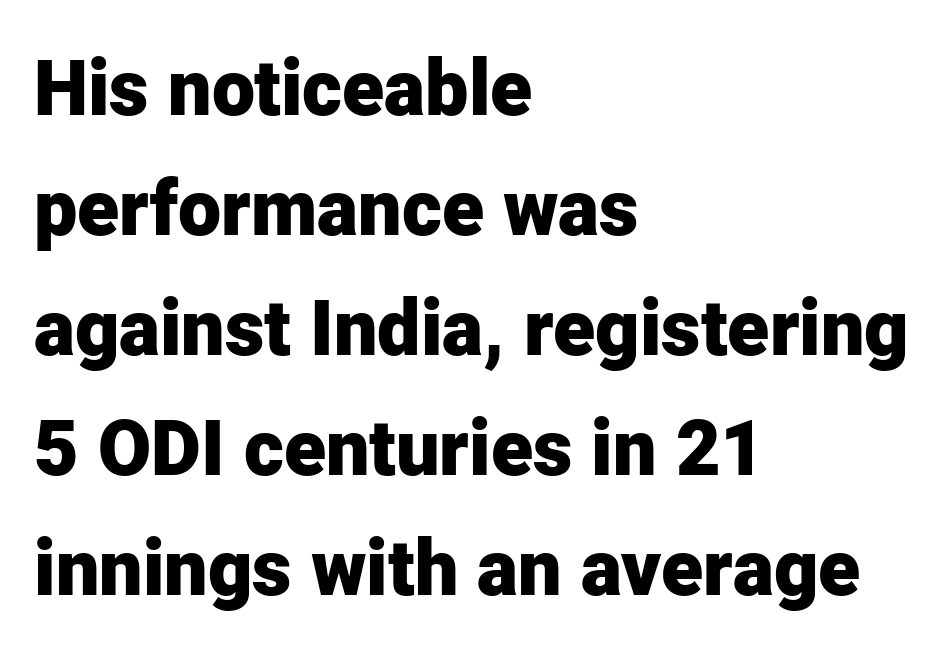
The rows are spaced the way most documents space them. Varying glyph widths throughout — classic text-font behaviour. When letters stand straight like this, we call the style roman or upright. Is this a sans? Yes — the strokes have no serifs. The zone under the glyphs is completely vacant.
